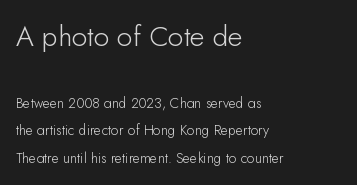
{"serif": "no", "italic": "no", "bold": "no", "weight": "light", "width": "normal", "stroke_contrast": "low", "x_height": "small", "monospaced": "no", "underline": "no", "align": "left", "line_spacing": "loose", "line_spacing_ratio": 1.95, "letter_spacing": "normal", "letter_spacing_em": 0.0, "larger_block": "first", "size_ratio": 2.0, "glyph_px": 28}
